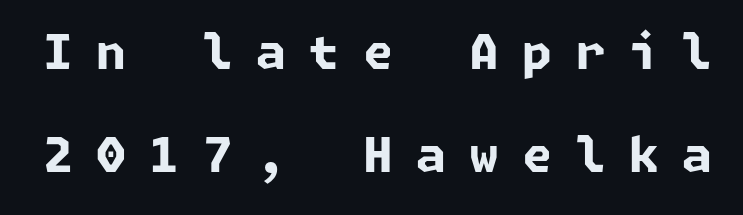
The image shows 48 px bold sans-serif type; set loose line spacing (2.15x), unusually wide letter spacing (+0.49 em), not underlined; low stroke contrast and a medium x-height.
